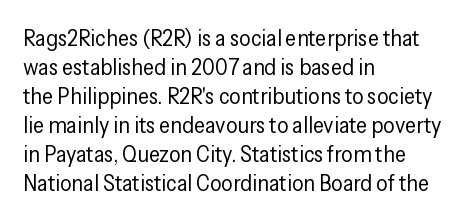
Q: Is the text bold? A: No.
Q: Is the text italic (slanted)? A: No, it is upright.
Q: Is the text underlined? A: No.
Q: How is the paragraph aligned? A: Left-aligned.
Q: Is the spacing between letters normal or unusually wide? A: Normal.
Q: Is the spacing between lines tight, normal or loose? A: Normal.
